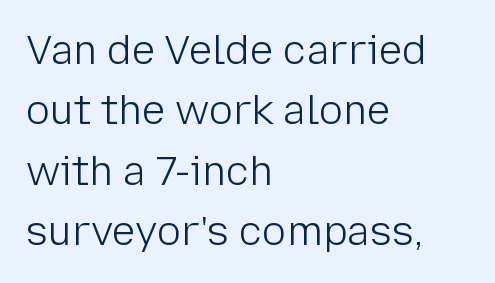
The image shows 40 px light sans-serif type, upright; set left-aligned, normal line spacing (1.51x), normal letter spacing, not underlined; low stroke contrast and a medium x-height.
